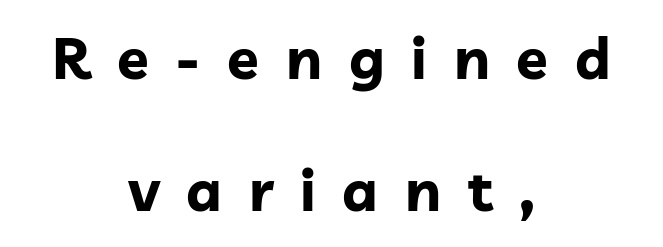
{"serif": "no", "italic": "no", "bold": "yes", "weight": "bold", "width": "normal", "stroke_contrast": "low", "x_height": "medium", "monospaced": "no", "underline": "no", "align": "center", "line_spacing": "loose", "line_spacing_ratio": 2.28, "letter_spacing": "wide", "letter_spacing_em": 0.46, "glyph_px": 58}
